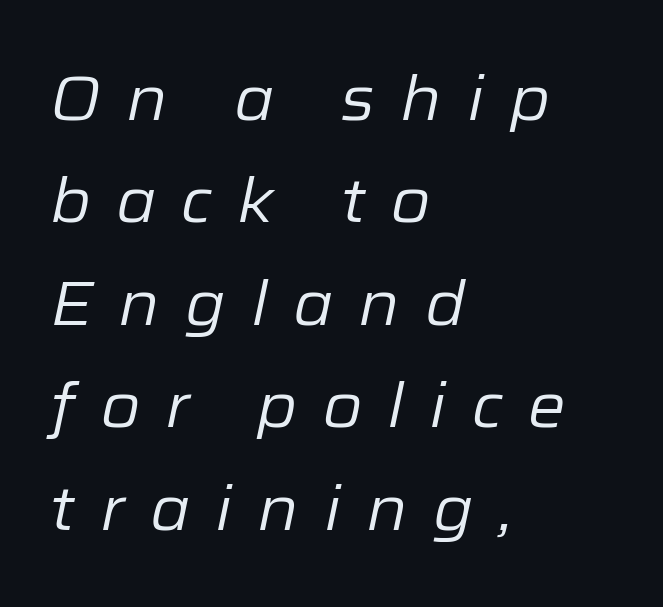
Q: Is the text bold? A: No.
Q: Is the text italic (slanted)? A: Yes, it leans right by about 12 degrees.
Q: Is the text underlined? A: No.
Q: How is the paragraph aligned? A: Left-aligned.
Q: Is the spacing between letters normal or unusually wide? A: Unusually wide.
Q: Is the spacing between lines tight, normal or loose? A: Normal.
Q: Width (condensed, normal, or wide)? A: Normal.
Q: Stroke contrast? A: Low.
Q: x-height? A: Medium.
Q: Monospaced? A: No.
